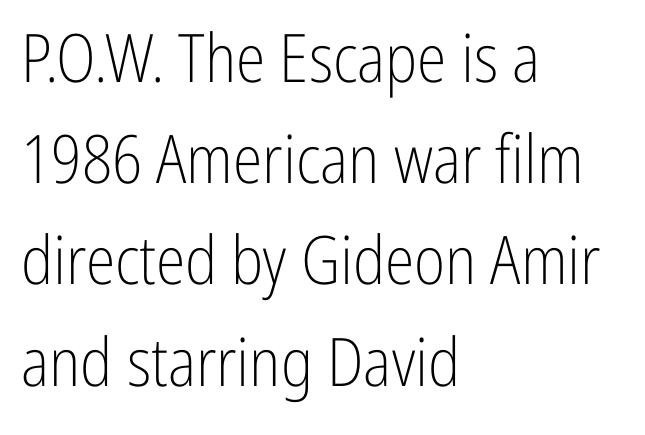
The image shows 67 px light, condensed sans-serif type, upright; set left-aligned, normal line spacing (1.51x), normal letter spacing, not underlined; low stroke contrast and a medium x-height.
